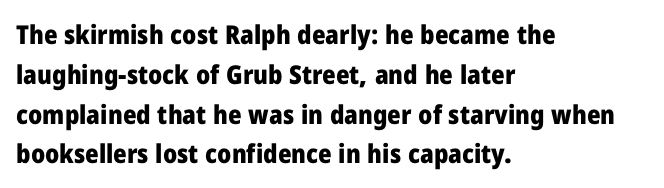
Plenty of ink on the page — the face is bold. Vertical spacing — default. Descenders hang freely into open space. All the whitespace from short lines collects on the right. This rendering leaves character spacing at its baseline value. Do the letters lean? They stand straight.
